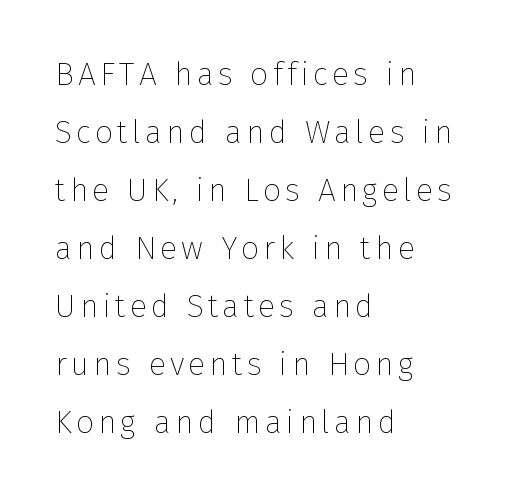
The image shows 32 px thin sans-serif type, upright; set left-aligned, line spacing 1.81x, not underlined; low stroke contrast and a medium x-height.
